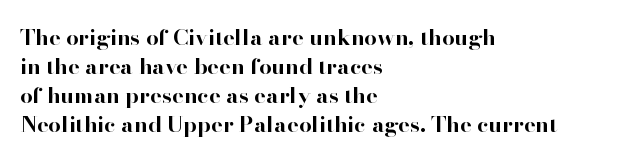
The image shows 22 px bold type, upright; set left-aligned, normal line spacing (1.32x), normal letter spacing, not underlined.
